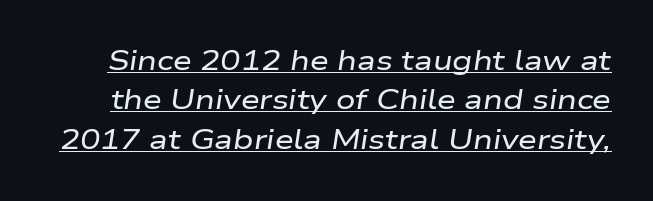
The gaps between neighbouring characters are ordinary and unremarkable. The lettering is marked with a stroke running underneath it. Designer's note — italics engaged. Interline gaps are of average width in this sample.
